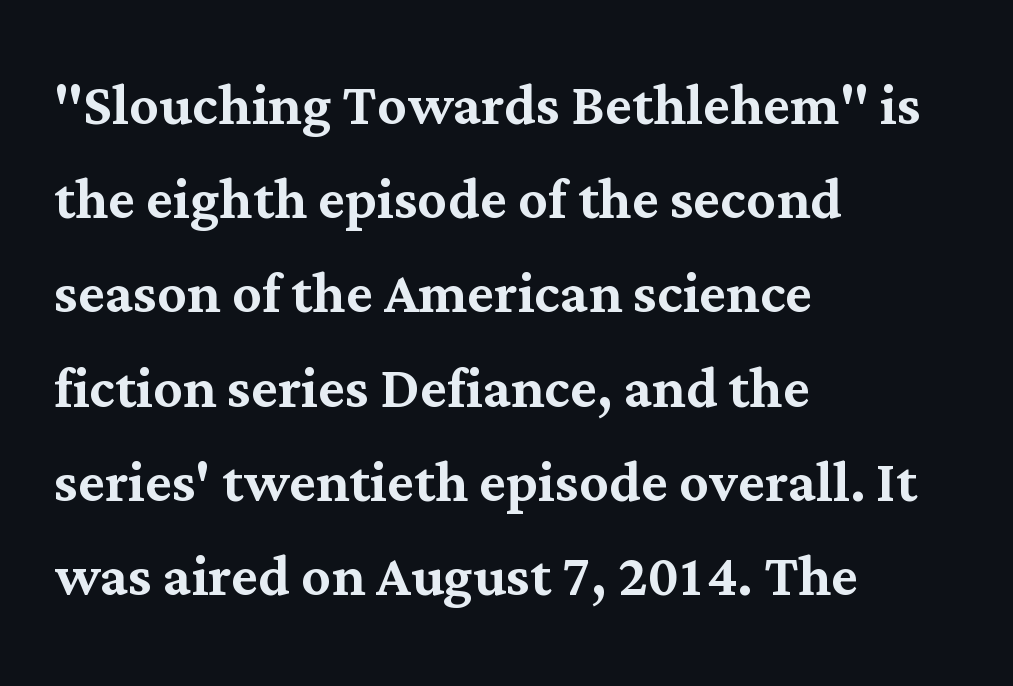
The type is set solid horizontally, with unmodified tracking. Teacher's note: observe the even left margin — that is flush-left alignment. Every character sits straight up, as roman type does. Little horizontal feet cap the strokes, marking this as serif type. Proportional: the letters do not fall into vertical columns. Honestly, there is no underline to notice here at all.
